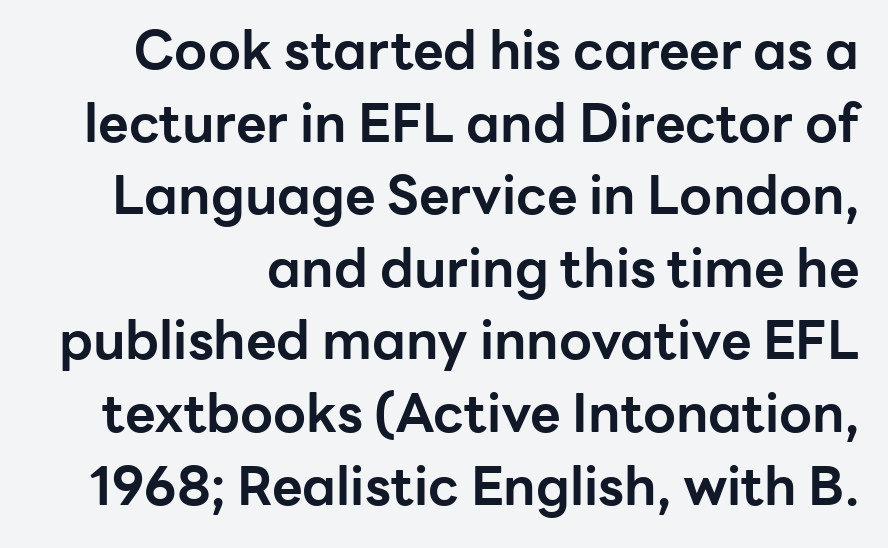
Q: Is the text bold? A: Yes.
Q: Is the text italic (slanted)? A: No, it is upright.
Q: Is the typeface a serif or a sans-serif typeface? A: Sans-serif.
Q: Is the text underlined? A: No.
Q: Is the spacing between letters normal or unusually wide? A: Normal.
Q: Is the spacing between lines tight, normal or loose? A: Normal.
Q: Width (condensed, normal, or wide)? A: Normal.
Q: Stroke contrast? A: Low.
Q: x-height? A: Medium.
Q: Monospaced? A: No.
